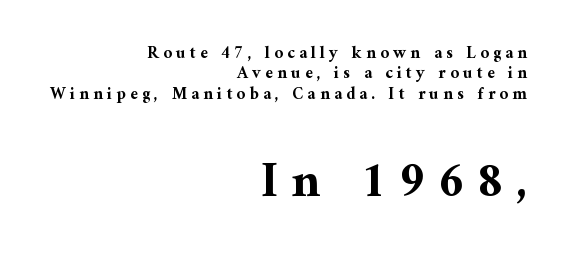
The image shows 50 px bold serif type, upright; set right-aligned, line spacing 1.2x, unusually wide letter spacing (+0.25 em), not underlined; the second (bottom) block is 2.94x larger; medium stroke contrast and a medium x-height.
